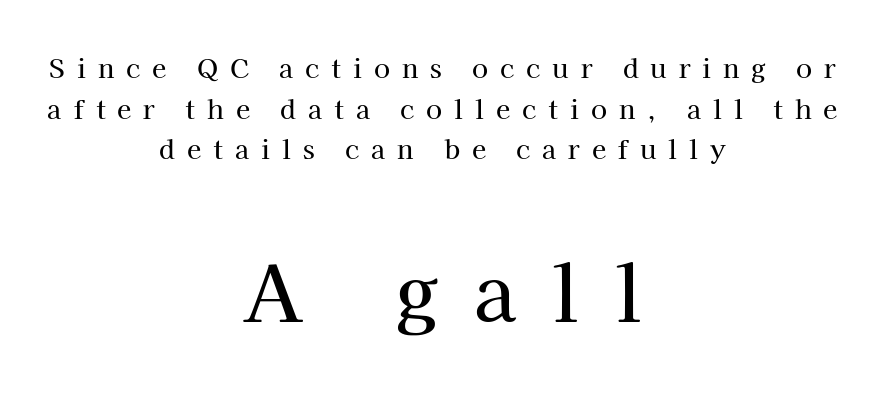
Vertically, the passage feels balanced, rows spaced as you'd expect. Varying glyph widths throughout — classic text-font behaviour. How are the letters spaced? Widely, with obvious added tracking. Words float on clear page, feet unadorned.
